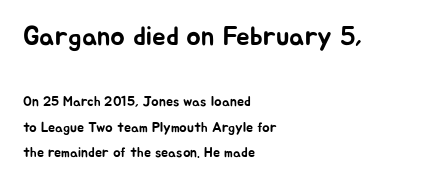
{"italic": "no", "underline": "no", "align": "left", "line_spacing_ratio": 1.83, "letter_spacing": "normal", "letter_spacing_em": 0.0, "larger_block": "first", "size_ratio": 1.93, "glyph_px": 27}
